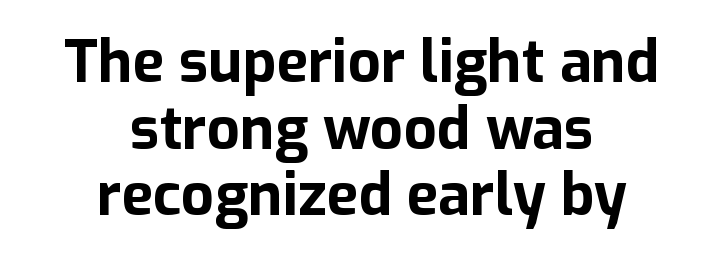
The image shows 58 px bold sans-serif type, upright; set centered, tight line spacing (1.15x), normal letter spacing, not underlined; low stroke contrast and a medium x-height.
